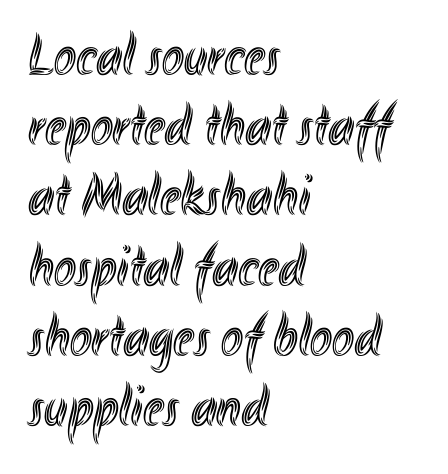
Q: Is the text italic (slanted)? A: Yes.
Q: Is the text underlined? A: No.
Q: How is the paragraph aligned? A: Left-aligned.
Q: Is the spacing between letters normal or unusually wide? A: Normal.
Q: Width (condensed, normal, or wide)? A: Condensed.
Q: x-height? A: Small.
Q: Monospaced? A: No.
